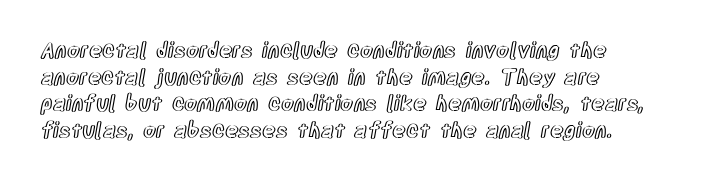
Q: Is the text italic (slanted)? A: Yes.
Q: Is the text underlined? A: No.
Q: How is the paragraph aligned? A: Left-aligned.
Q: Is the spacing between letters normal or unusually wide? A: Normal.
Q: Is the spacing between lines tight, normal or loose? A: Normal.
